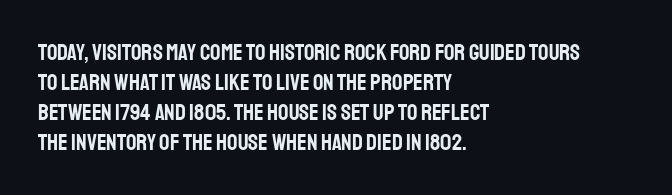
Q: Is the text italic (slanted)? A: No, it is upright.
Q: Is the text underlined? A: No.
Q: How is the paragraph aligned? A: Left-aligned.
Q: Is the spacing between letters normal or unusually wide? A: Normal.
Q: Is the spacing between lines tight, normal or loose? A: Normal.
